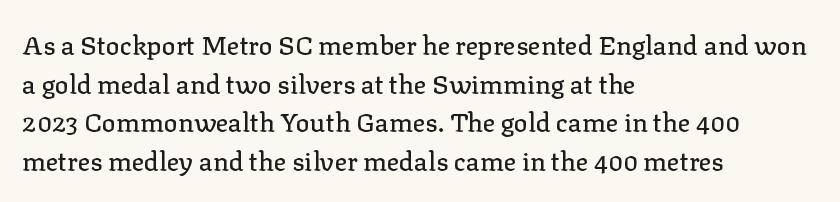
Q: Is the text italic (slanted)? A: No, it is upright.
Q: Is the text underlined? A: No.
Q: How is the paragraph aligned? A: Left-aligned.
Q: Is the spacing between letters normal or unusually wide? A: Normal.
Q: Is the spacing between lines tight, normal or loose? A: Normal.
